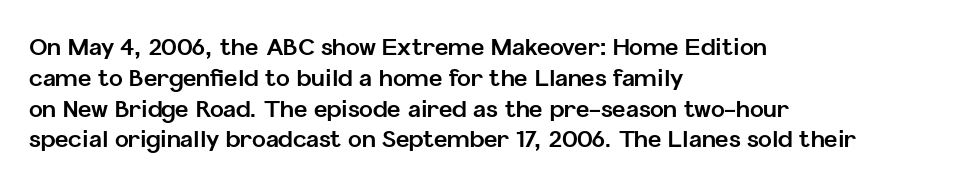
Q: Is the text bold? A: Yes.
Q: Is the text italic (slanted)? A: No, it is upright.
Q: Is the text underlined? A: No.
Q: How is the paragraph aligned? A: Left-aligned.
Q: Is the spacing between letters normal or unusually wide? A: Normal.
Q: Is the spacing between lines tight, normal or loose? A: Normal.
